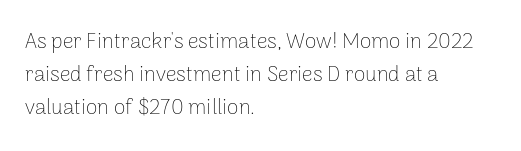
Q: Is the text bold? A: No.
Q: Is the text italic (slanted)? A: No, it is upright.
Q: Is the text underlined? A: No.
Q: How is the paragraph aligned? A: Left-aligned.
Q: Is the spacing between letters normal or unusually wide? A: Normal.
Q: Is the spacing between lines tight, normal or loose? A: Normal.
